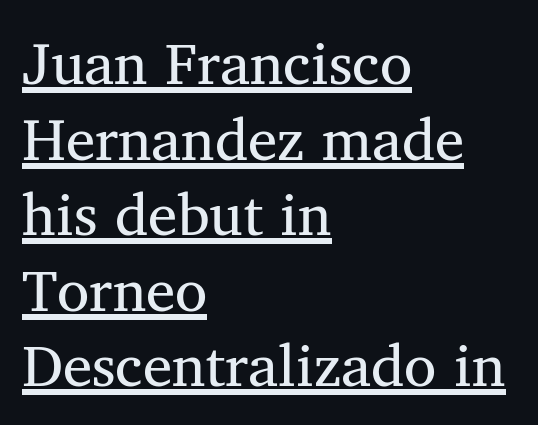
{"serif": "yes", "bold": "no", "weight": "regular", "width": "normal", "stroke_contrast": "medium", "x_height": "medium", "monospaced": "no", "underline": "yes", "align": "left", "line_spacing": "normal", "line_spacing_ratio": 1.28, "letter_spacing": "normal", "letter_spacing_em": 0.0, "glyph_px": 59}
